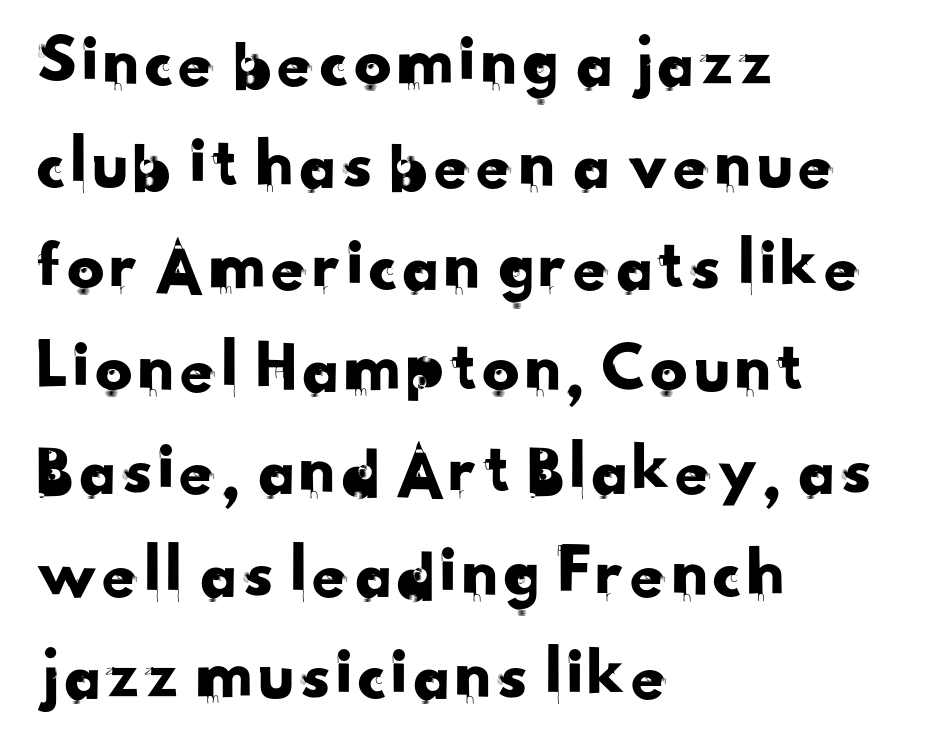
Q: Is the typeface a serif or a sans-serif typeface? A: Sans-serif.
Q: Is the text underlined? A: No.
Q: How is the paragraph aligned? A: Left-aligned.
Q: Is the spacing between letters normal or unusually wide? A: Normal.
Q: Is the spacing between lines tight, normal or loose? A: Normal.
Q: Width (condensed, normal, or wide)? A: Normal.
Q: Stroke contrast? A: Low.
Q: x-height? A: Small.
Q: Monospaced? A: No.
